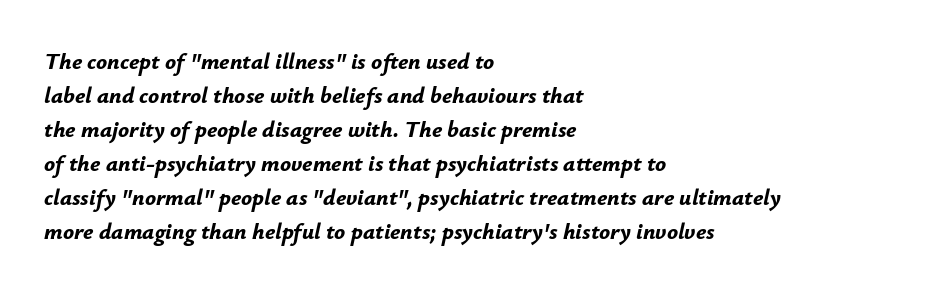
The image shows 23 px bold type, italic (leaning right); set left-aligned, normal line spacing (1.48x), normal letter spacing, not underlined.
